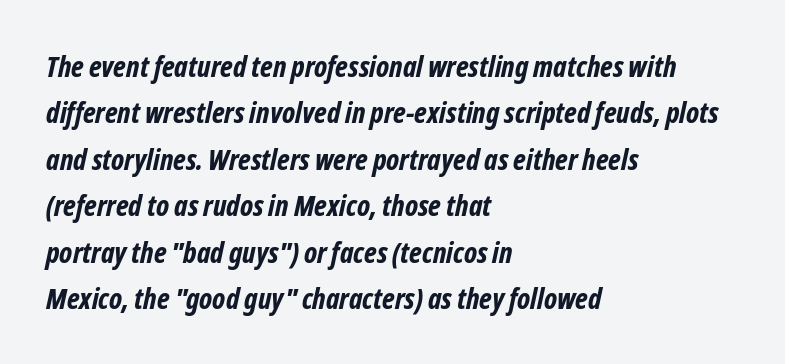
The image shows 29 px bold, condensed sans-serif type; set left-aligned, normal line spacing (1.6x), normal letter spacing, not underlined; low stroke contrast and a medium x-height.
